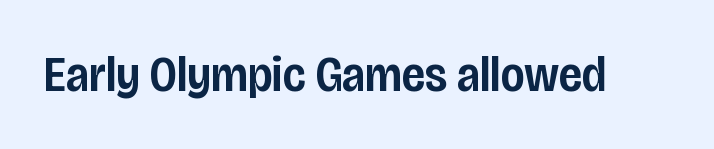
Its strokes are somewhat broadened, the hallmark of semibold type. Type style note: lacks serifs. Posture: upright roman. Character widths vary here, with narrow letters taking less room than wide ones.
